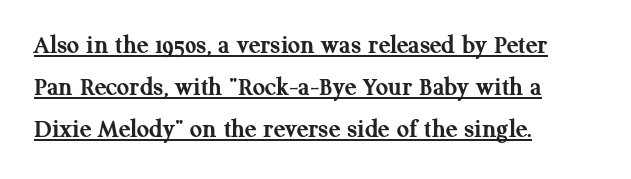
Q: Is the text bold? A: Yes.
Q: Is the text italic (slanted)? A: No, it is upright.
Q: Is the text underlined? A: Yes.
Q: How is the paragraph aligned? A: Left-aligned.
Q: Is the spacing between letters normal or unusually wide? A: Normal.
Q: Is the spacing between lines tight, normal or loose? A: Normal.
